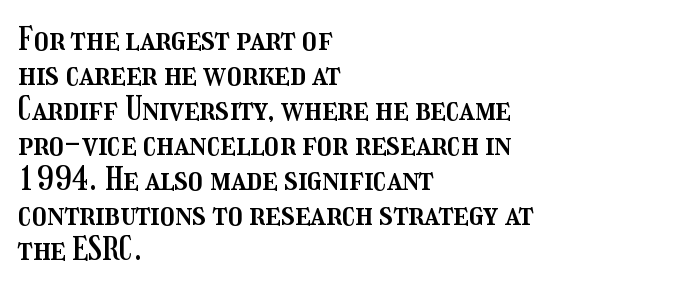
The image shows 33 px condensed type, upright; set left-aligned, tight line spacing (1.06x), normal letter spacing, not underlined; medium stroke contrast and a medium x-height.
